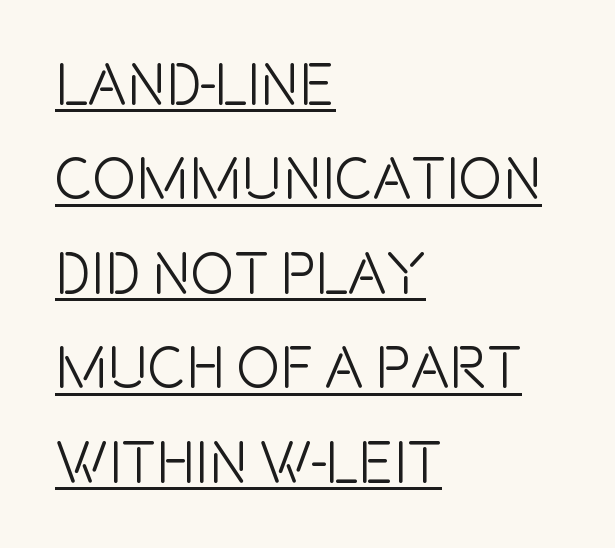
Q: Is the text italic (slanted)? A: No, it is upright.
Q: Is the typeface a serif or a sans-serif typeface? A: Sans-serif.
Q: Is the text underlined? A: Yes.
Q: How is the paragraph aligned? A: Left-aligned.
Q: Is the spacing between letters normal or unusually wide? A: Normal.
Q: Is the spacing between lines tight, normal or loose? A: Normal.
Q: Width (condensed, normal, or wide)? A: Condensed.
Q: x-height? A: Large.
Q: Monospaced? A: No.
